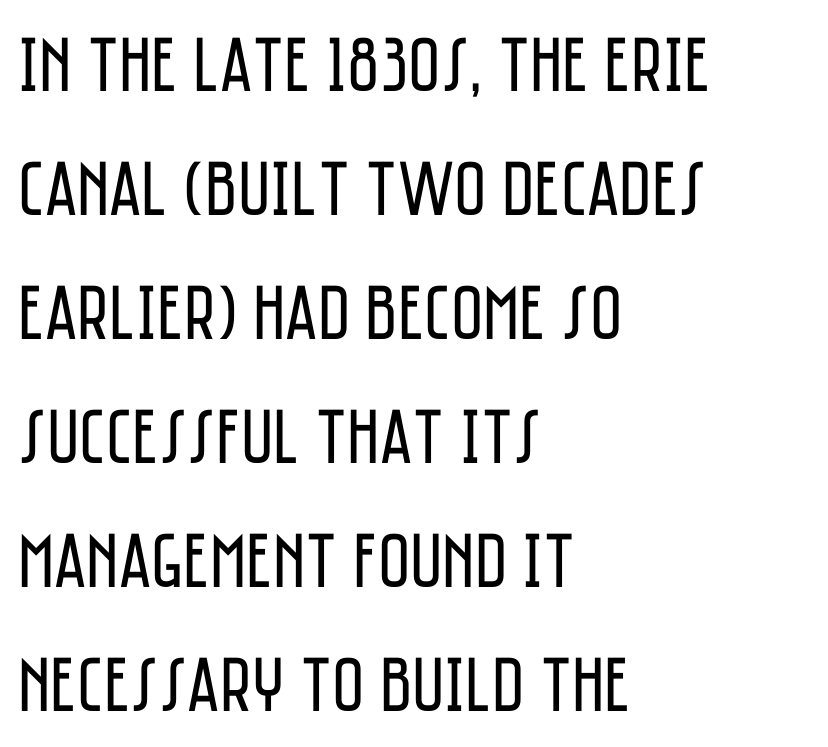
Varying glyph widths throughout — classic text-font behaviour. The passage shown is not underscored anywhere. Caption: multi-line text, flush left, ragged right. The characters display no serif detailing; their extremities are plain.
